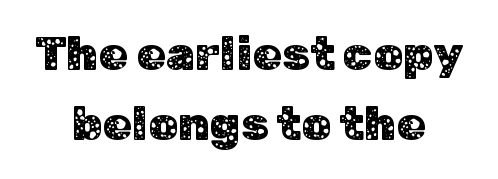
The image shows 47 px sans-serif type, upright; set centered, normal line spacing (1.5x), normal letter spacing, not underlined; low stroke contrast and a medium x-height.
